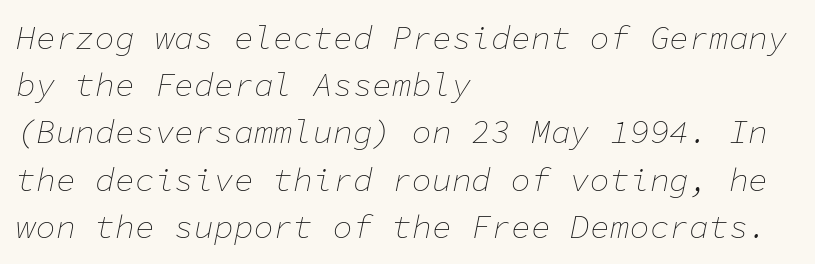
{"italic": "yes", "lean": "right", "slant_degrees": 11, "bold": "no", "weight": "thin", "width": "normal", "stroke_contrast": "low", "x_height": "medium", "monospaced": "yes", "underline": "no", "align": "left", "line_spacing": "normal", "line_spacing_ratio": 1.43, "letter_spacing": "normal", "letter_spacing_em": 0.0, "glyph_px": 33}
